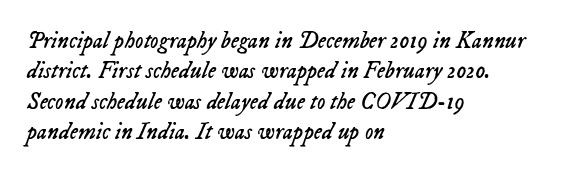
Q: Is the text bold? A: No.
Q: Is the text italic (slanted)? A: Yes, it leans right by about 23 degrees.
Q: Is the text underlined? A: No.
Q: How is the paragraph aligned? A: Left-aligned.
Q: Is the spacing between letters normal or unusually wide? A: Normal.
Q: Is the spacing between lines tight, normal or loose? A: Normal.
